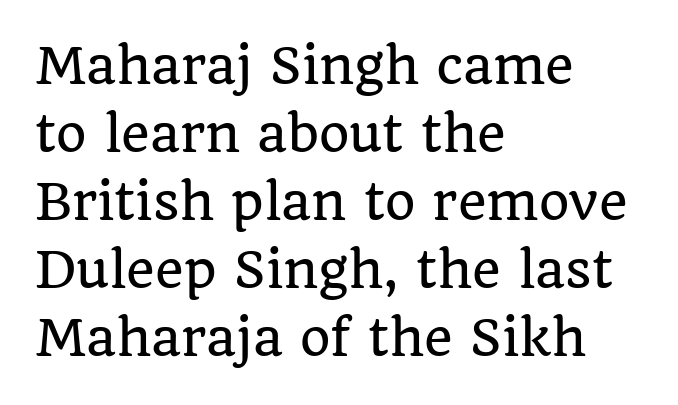
Q: Is the text italic (slanted)? A: No, it is upright.
Q: Is the typeface a serif or a sans-serif typeface? A: Serif.
Q: Is the text underlined? A: No.
Q: How is the paragraph aligned? A: Left-aligned.
Q: Is the spacing between letters normal or unusually wide? A: Normal.
Q: Is the spacing between lines tight, normal or loose? A: Normal.
Q: Width (condensed, normal, or wide)? A: Normal.
Q: Stroke contrast? A: Low.
Q: x-height? A: Large.
Q: Monospaced? A: No.
